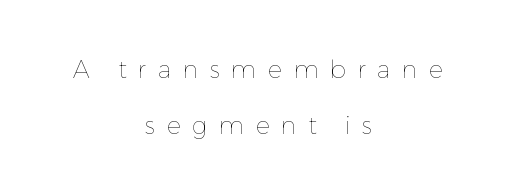
{"italic": "no", "bold": "no", "underline": "no", "align": "center", "line_spacing": "loose", "line_spacing_ratio": 2.34, "letter_spacing": "wide", "letter_spacing_em": 0.48, "glyph_px": 24}
